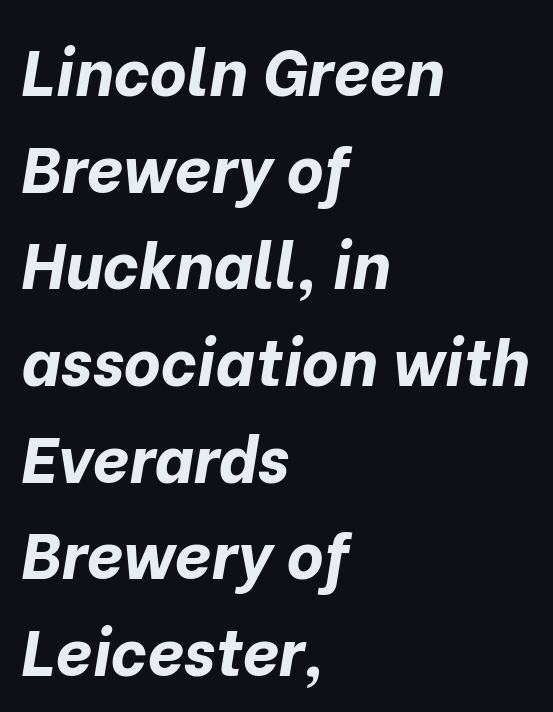
Tracking value appears to be zero — textbook default spacing. In CSS terms this would be text-align: left. Think of a printed novel: that variable character pitch is what you see here. Summary of vertical rhythm: regular, with standard interline spacing.
